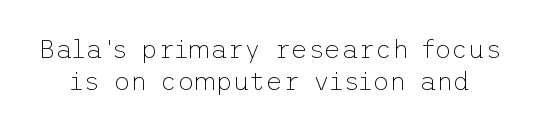
Italic? Not at all — the glyphs are vertical. Counters stay open thanks to moderate or lighter strokes. No word sits above an underline. What stands out about the letter spacing? Nothing — it is the standard amount.
